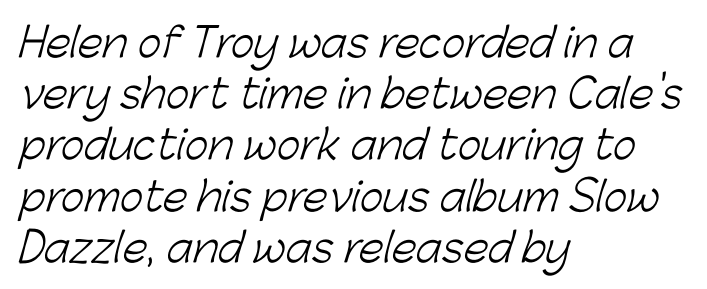
Q: Is the text bold? A: No.
Q: Is the typeface a serif or a sans-serif typeface? A: Sans-serif.
Q: Is the text underlined? A: No.
Q: How is the paragraph aligned? A: Left-aligned.
Q: Is the spacing between letters normal or unusually wide? A: Normal.
Q: Is the spacing between lines tight, normal or loose? A: Normal.
Q: Width (condensed, normal, or wide)? A: Normal.
Q: Stroke contrast? A: Low.
Q: x-height? A: Medium.
Q: Monospaced? A: No.
